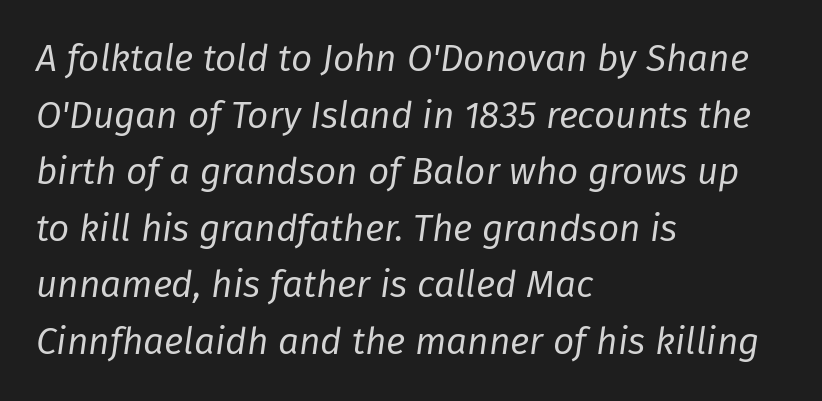
{"italic": "yes", "lean": "right", "slant_degrees": 8, "bold": "no", "weight": "regular", "width": "normal", "stroke_contrast": "low", "x_height": "medium", "monospaced": "no", "underline": "no", "align": "left", "line_spacing": "normal", "line_spacing_ratio": 1.53, "letter_spacing": "normal", "letter_spacing_em": 0.0, "glyph_px": 37}
